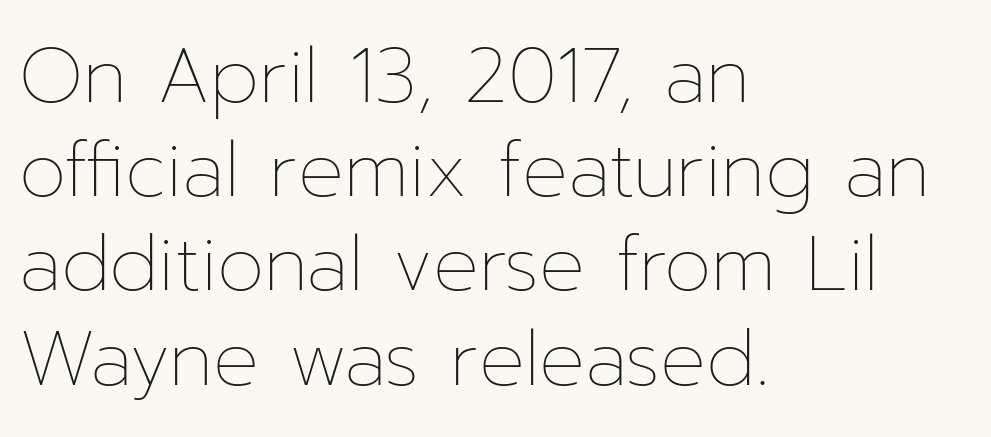
{"italic": "no", "bold": "no", "weight": "thin", "width": "normal", "stroke_contrast": "low", "x_height": "medium", "monospaced": "no", "underline": "no", "align": "left", "line_spacing_ratio": 1.24, "letter_spacing": "normal", "letter_spacing_em": 0.0, "glyph_px": 76}
